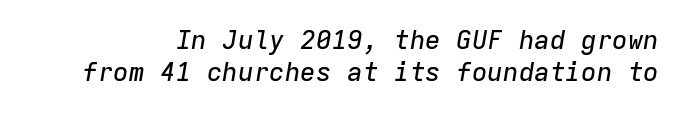
In terms of posture, this sample is oblique. The leading is moderate, giving the passage an even texture. The tracking reads as untouched default to a designer's eye. The words here are not underlined.
